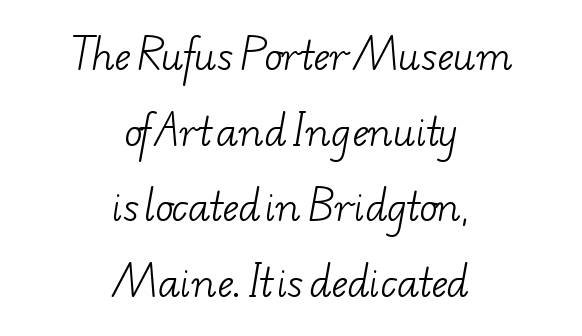
Q: Is the text bold? A: No.
Q: Is the typeface a serif or a sans-serif typeface? A: Serif.
Q: Is the text underlined? A: No.
Q: How is the paragraph aligned? A: Centered.
Q: Is the spacing between letters normal or unusually wide? A: Normal.
Q: Is the spacing between lines tight, normal or loose? A: Loose.
Q: Width (condensed, normal, or wide)? A: Wide.
Q: Stroke contrast? A: Low.
Q: x-height? A: Small.
Q: Monospaced? A: No.
